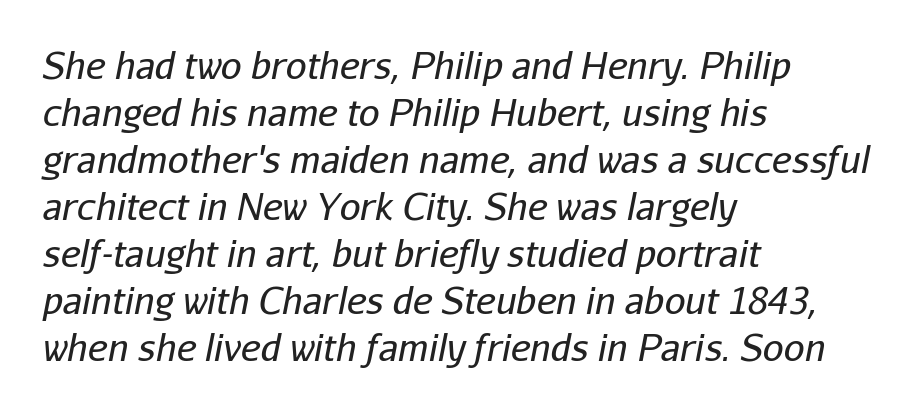
Q: Is the text bold? A: No.
Q: Is the text italic (slanted)? A: Yes, it leans right by about 11 degrees.
Q: Is the text underlined? A: No.
Q: How is the paragraph aligned? A: Left-aligned.
Q: Is the spacing between letters normal or unusually wide? A: Normal.
Q: Is the spacing between lines tight, normal or loose? A: Normal.
Q: Width (condensed, normal, or wide)? A: Normal.
Q: Stroke contrast? A: Low.
Q: x-height? A: Medium.
Q: Monospaced? A: No.
